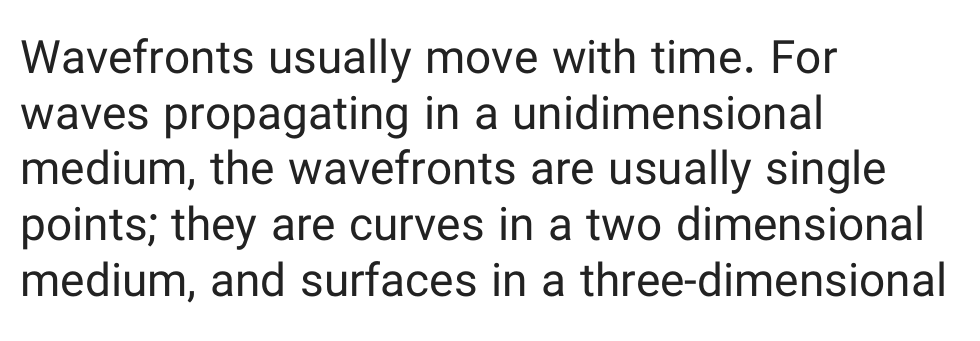
Q: Is the text bold? A: No.
Q: Is the text italic (slanted)? A: No, it is upright.
Q: Is the typeface a serif or a sans-serif typeface? A: Sans-serif.
Q: Is the text underlined? A: No.
Q: How is the paragraph aligned? A: Left-aligned.
Q: Is the spacing between letters normal or unusually wide? A: Normal.
Q: Width (condensed, normal, or wide)? A: Normal.
Q: Stroke contrast? A: Low.
Q: x-height? A: Medium.
Q: Monospaced? A: No.
